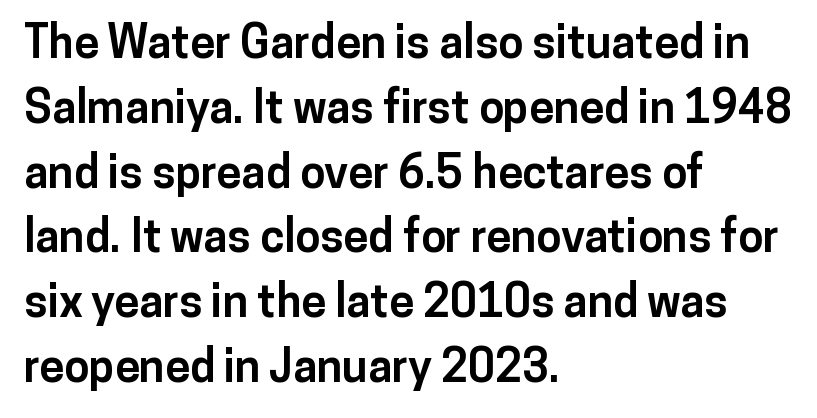
The image shows 45 px bold sans-serif type, upright; set left-aligned, normal line spacing (1.44x), normal letter spacing, not underlined; low stroke contrast and a medium x-height.
